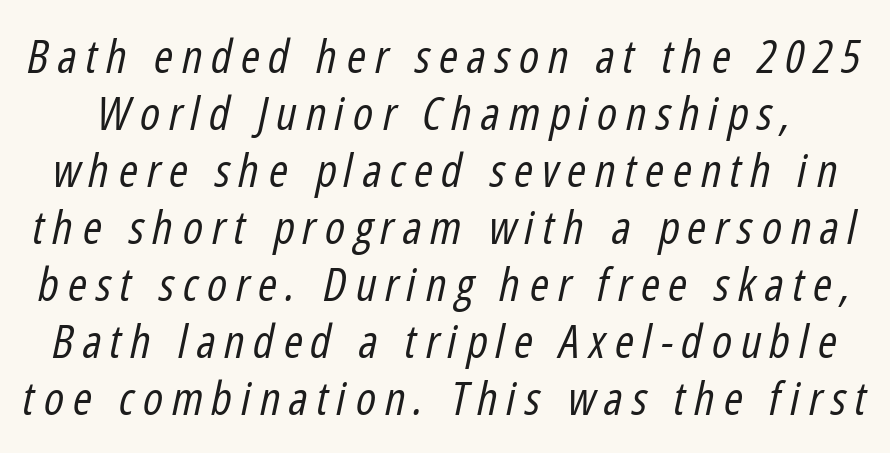
{"italic": "yes", "lean": "right", "slant_degrees": 12, "bold": "no", "weight": "regular", "width": "condensed", "stroke_contrast": "low", "x_height": "medium", "monospaced": "no", "underline": "no", "line_spacing_ratio": 1.24, "glyph_px": 46}
